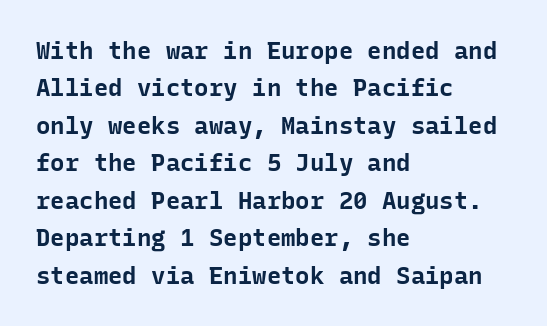
Underline: absent. Strokes here are thick enough to call this a true bold. This block has exactly the height ordinary leading produces. Standard letterfit; no display-style spreading of the glyphs. The lines are quadded left.
